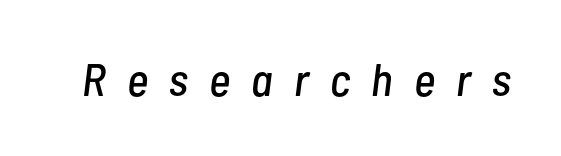
The image shows 46 px condensed type, italic (leaning right); set unusually wide letter spacing (+0.46 em), not underlined; low stroke contrast and a medium x-height.
